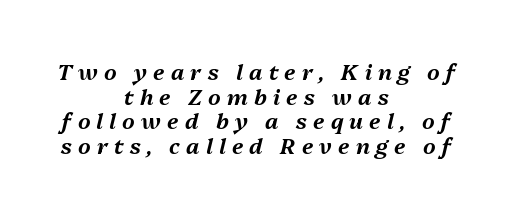
The image shows 22 px text type, italic (leaning right); set centered, tight line spacing (1.12x), unusually wide letter spacing (+0.28 em), not underlined.
